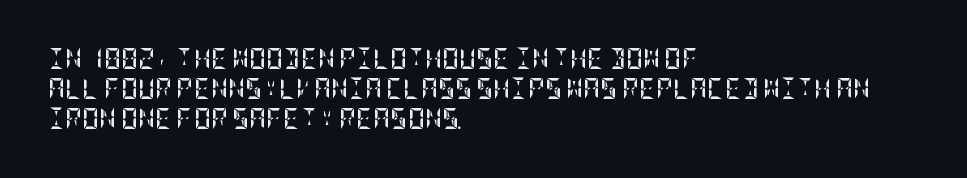
{"italic": "no", "bold": "yes", "underline": "no", "align": "left", "line_spacing": "normal", "line_spacing_ratio": 1.43, "letter_spacing": "normal", "letter_spacing_em": 0.0, "glyph_px": 21}
